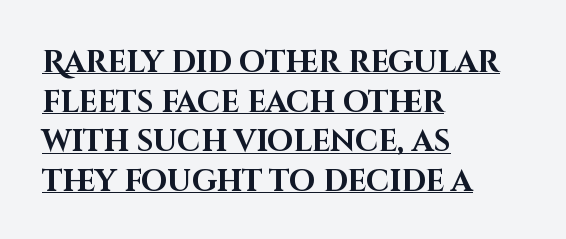
The image shows 30 px bold sans-serif type, upright; set left-aligned, normal line spacing (1.32x), normal letter spacing, underlined; high stroke contrast and a large x-height.
